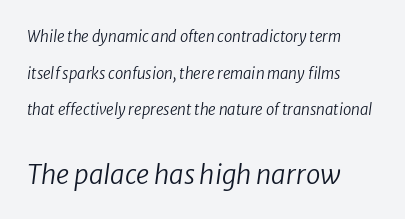
{"italic": "yes", "lean": "right", "slant_degrees": 8, "bold": "no", "underline": "no", "align": "left", "line_spacing": "loose", "line_spacing_ratio": 2.44, "letter_spacing": "normal", "letter_spacing_em": 0.0, "larger_block": "second", "size_ratio": 1.73, "glyph_px": 26}
